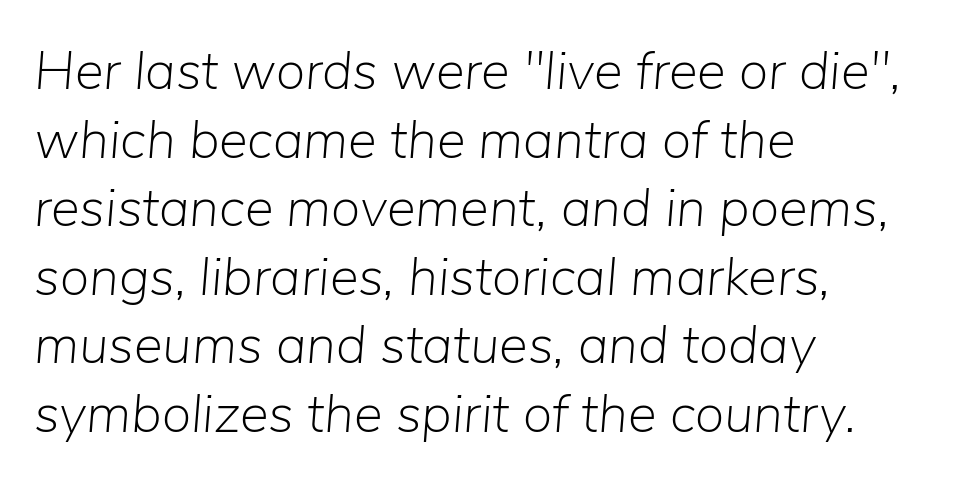
The face used here has a pronounced slope to its letters. Words float on clear page, feet unadorned. Every row of glyphs begins at an identical x-position on the left. Caption: face not bold, strokes unweighted. The face used here is rendered with its standard letterfit.
